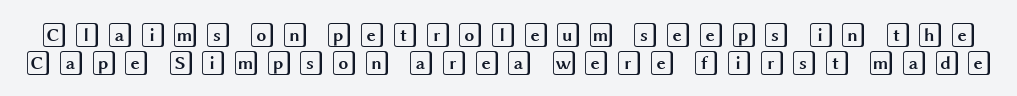
Q: Is the text italic (slanted)? A: No, it is upright.
Q: Is the text underlined? A: No.
Q: Is the spacing between letters normal or unusually wide? A: Unusually wide.
Q: Is the spacing between lines tight, normal or loose? A: Tight.
